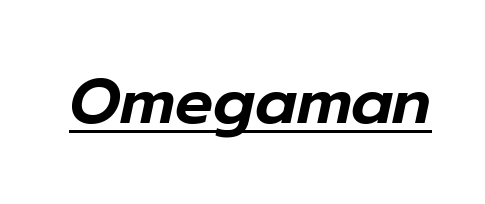
Q: Is the text italic (slanted)? A: Yes, it leans right by about 12 degrees.
Q: Is the text underlined? A: Yes.
Q: Is the spacing between letters normal or unusually wide? A: Normal.
Q: Width (condensed, normal, or wide)? A: Normal.
Q: Stroke contrast? A: Low.
Q: x-height? A: Medium.
Q: Monospaced? A: No.
